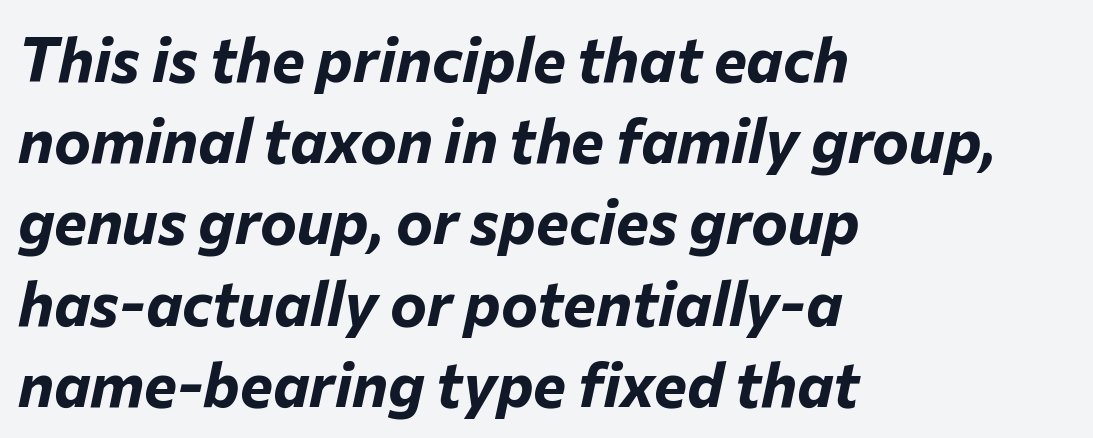
{"italic": "yes", "lean": "right", "slant_degrees": 12, "bold": "yes", "weight": "bold", "width": "normal", "stroke_contrast": "low", "x_height": "medium", "monospaced": "no", "underline": "no", "align": "left", "line_spacing": "normal", "line_spacing_ratio": 1.31, "letter_spacing": "normal", "letter_spacing_em": 0.0, "glyph_px": 62}
